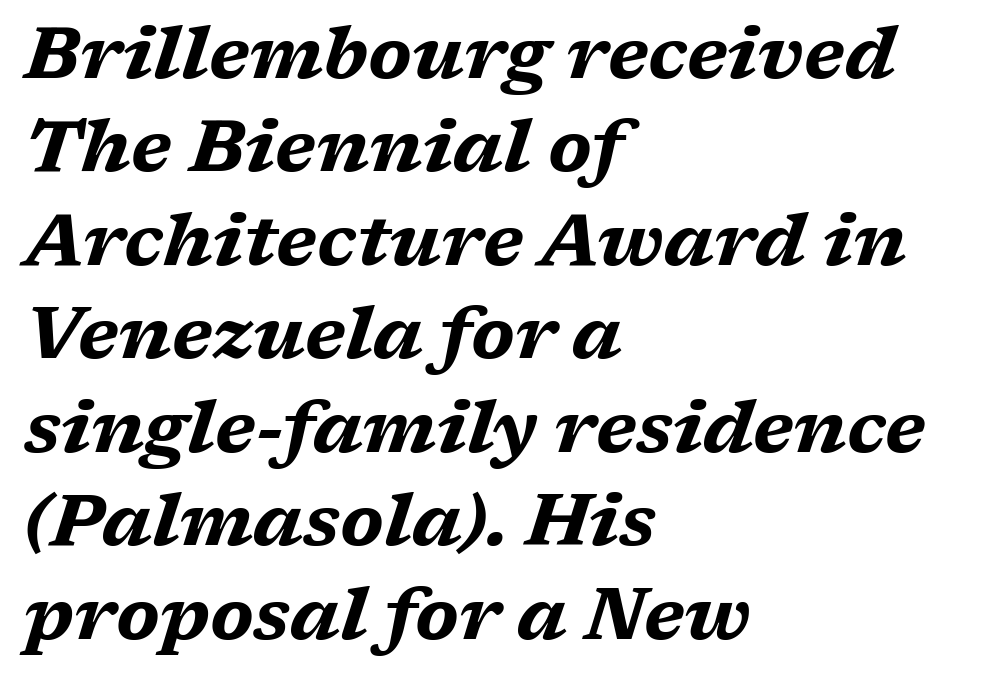
{"italic": "yes", "lean": "right", "slant_degrees": 17, "bold": "yes", "weight": "bold", "width": "wide", "stroke_contrast": "medium", "x_height": "medium", "monospaced": "no", "underline": "no", "align": "left", "line_spacing": "normal", "line_spacing_ratio": 1.28, "letter_spacing": "normal", "letter_spacing_em": 0.0, "glyph_px": 73}
